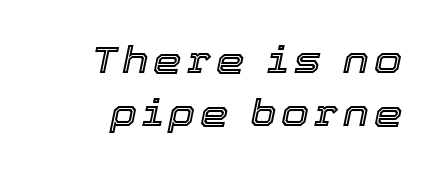
The image shows 36 px text type, italic (leaning right); set normal line spacing (1.47x), not underlined; a medium x-height.
